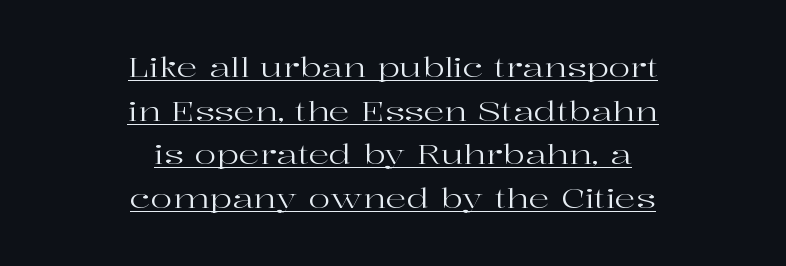
Underlining? Definitely there. Counters stay open thanks to moderate or lighter strokes. Tracking here is standard; glyphs follow each other at the usual distance. This sample keeps an unexceptional amount of space between lines. Every stem runs plumb, perpendicular to the baseline.
